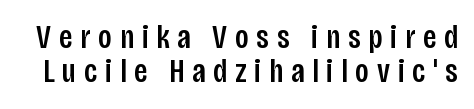
Q: Is the text italic (slanted)? A: No, it is upright.
Q: Is the typeface a serif or a sans-serif typeface? A: Sans-serif.
Q: Is the text underlined? A: No.
Q: Is the spacing between letters normal or unusually wide? A: Unusually wide.
Q: Is the spacing between lines tight, normal or loose? A: Tight.
Q: Width (condensed, normal, or wide)? A: Condensed.
Q: Stroke contrast? A: Low.
Q: x-height? A: Large.
Q: Monospaced? A: No.
